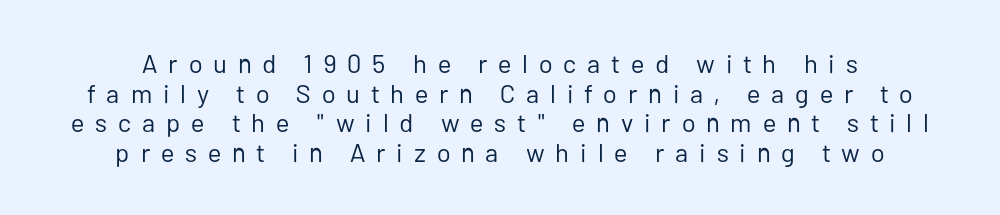
The image shows 26 px text type, upright; set centered, tight line spacing (1.14x), unusually wide letter spacing (+0.42 em), not underlined.
